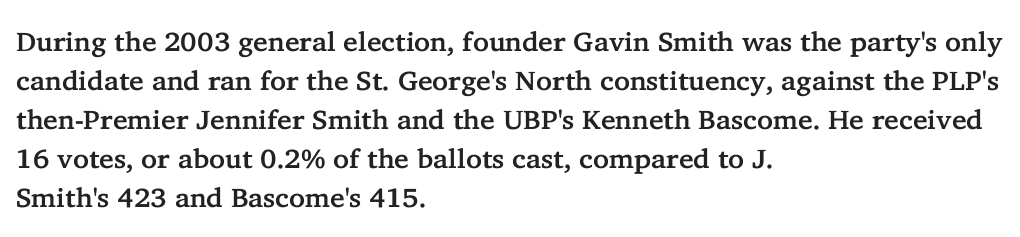
Q: Is the text italic (slanted)? A: No, it is upright.
Q: Is the text underlined? A: No.
Q: How is the paragraph aligned? A: Left-aligned.
Q: Is the spacing between letters normal or unusually wide? A: Normal.
Q: Is the spacing between lines tight, normal or loose? A: Normal.
